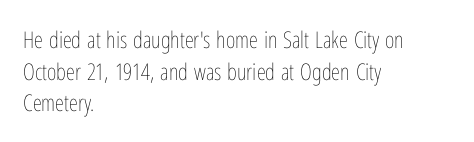
The strokes are not fattened; the text isn't bold. Beneath every word, the page is bare. Every row of glyphs begins at an identical x-position on the left. In terms of posture, this sample is upright.
